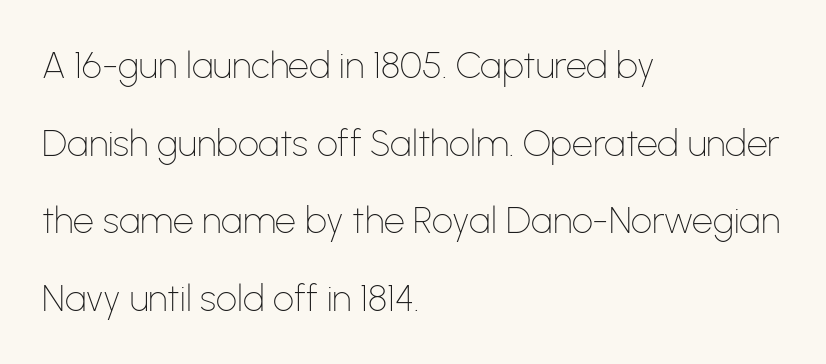
Q: Is the text bold? A: No.
Q: Is the text italic (slanted)? A: No, it is upright.
Q: Is the typeface a serif or a sans-serif typeface? A: Sans-serif.
Q: Is the text underlined? A: No.
Q: How is the paragraph aligned? A: Left-aligned.
Q: Is the spacing between letters normal or unusually wide? A: Normal.
Q: Is the spacing between lines tight, normal or loose? A: Loose.
Q: Width (condensed, normal, or wide)? A: Normal.
Q: Stroke contrast? A: Low.
Q: x-height? A: Medium.
Q: Monospaced? A: No.
